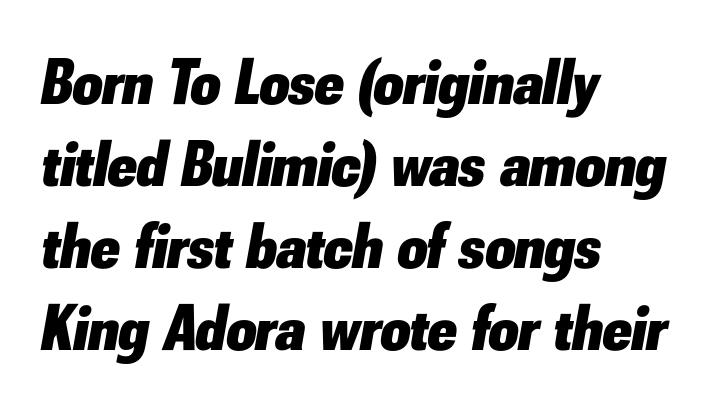
The image shows 65 px heavy type, italic (leaning right); set left-aligned, normal line spacing (1.26x), normal letter spacing, not underlined; low stroke contrast and a small x-height.
